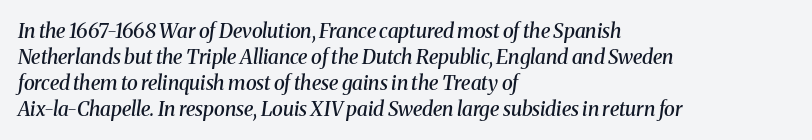
The image shows 20 px text type, italic (leaning right); set left-aligned, normal line spacing (1.3x), normal letter spacing, not underlined.
